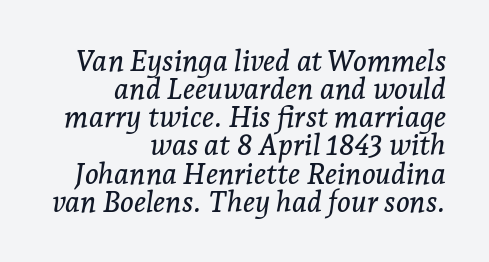
{"serif": "yes", "italic": "yes", "lean": "right", "slant_degrees": 7, "width": "normal", "stroke_contrast": "low", "x_height": "medium", "monospaced": "no", "underline": "no", "align": "right", "line_spacing": "tight", "line_spacing_ratio": 0.97, "letter_spacing": "normal", "letter_spacing_em": 0.0, "glyph_px": 29}
